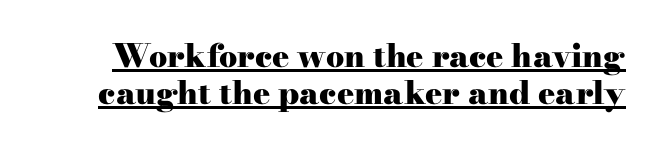
Caption: bold face, heavy strokes. In terms of letterform style, serifs are clearly present. Nope, not italic — everything's standing straight. Proportional: the letters do not fall into vertical columns. The rendered words wear a rule along their underside.
